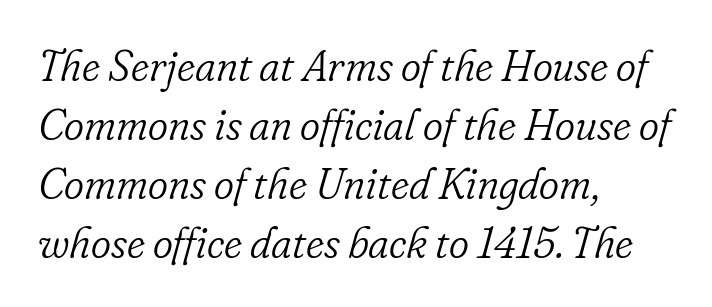
{"serif": "yes", "italic": "yes", "lean": "right", "slant_degrees": 16, "bold": "no", "weight": "light", "width": "normal", "stroke_contrast": "low", "x_height": "small", "monospaced": "no", "underline": "no", "align": "left", "line_spacing": "normal", "line_spacing_ratio": 1.37, "letter_spacing": "normal", "letter_spacing_em": 0.0, "glyph_px": 43}
